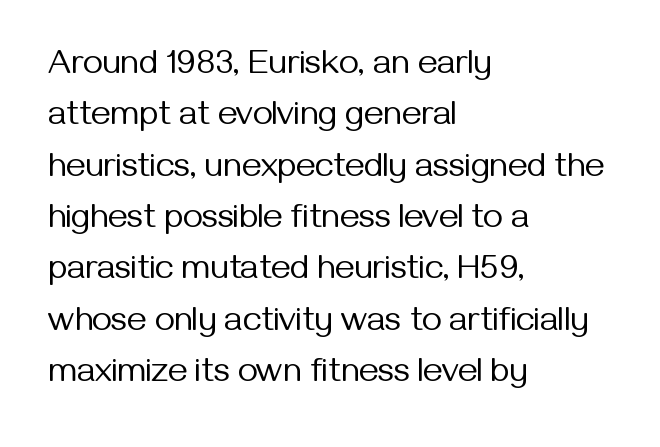
Descenders are the only things crossing below the line. Whoever set this chose a conventional vertical rhythm. Style check: upright. These lines are set flush left with a ragged right edge.
